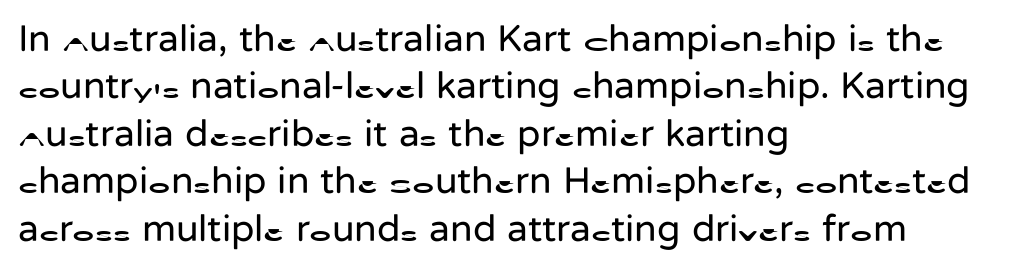
The space directly below the letters is spotless. The lines sit at an ordinary, default distance from one another. The passage shown is typed in a proportional face where columns would drift. Each stroke keeps to a modest, everyday thickness or less. Examine the stroke ends and you'll find no serifs.
